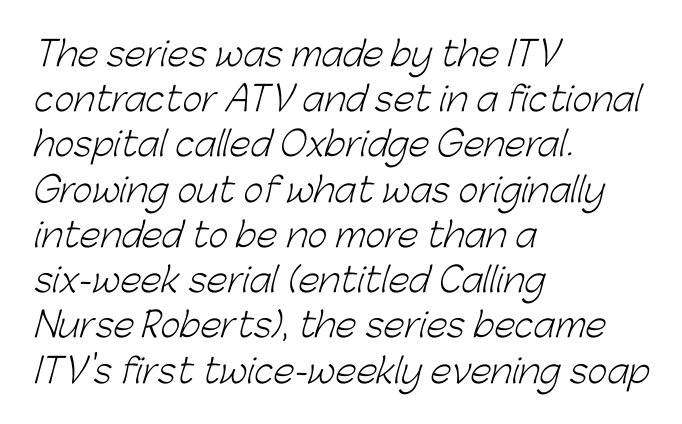
{"serif": "no", "bold": "no", "weight": "light", "width": "normal", "stroke_contrast": "low", "x_height": "medium", "monospaced": "no", "underline": "no", "align": "left", "line_spacing": "normal", "line_spacing_ratio": 1.33, "letter_spacing": "normal", "letter_spacing_em": 0.0, "glyph_px": 34}
